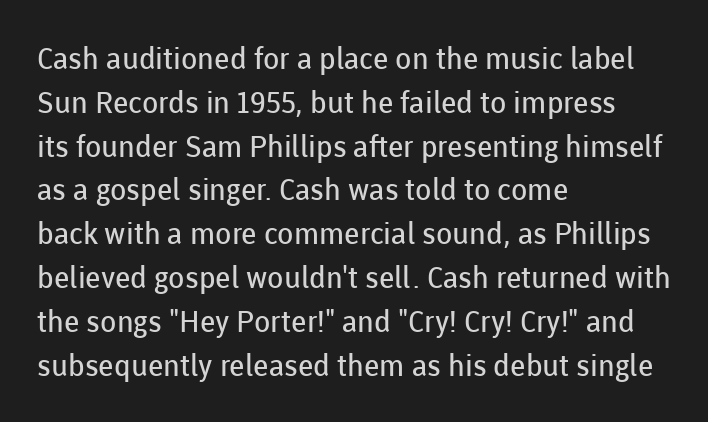
The image shows 30 px regular-weight sans-serif type, upright; set left-aligned, normal line spacing (1.46x), normal letter spacing, not underlined; low stroke contrast and a medium x-height.
